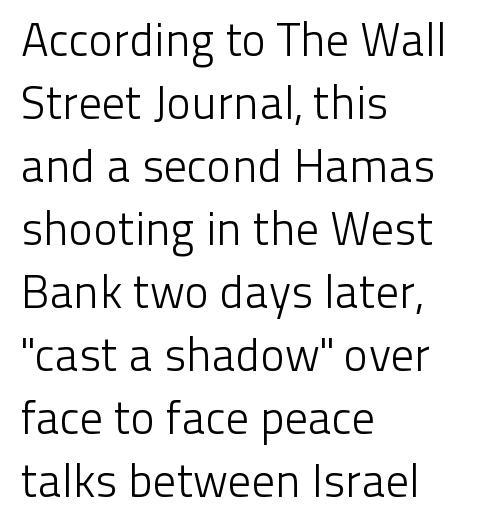
The image shows 46 px light sans-serif type, upright; set left-aligned, normal line spacing (1.37x), normal letter spacing, not underlined; low stroke contrast and a medium x-height.
